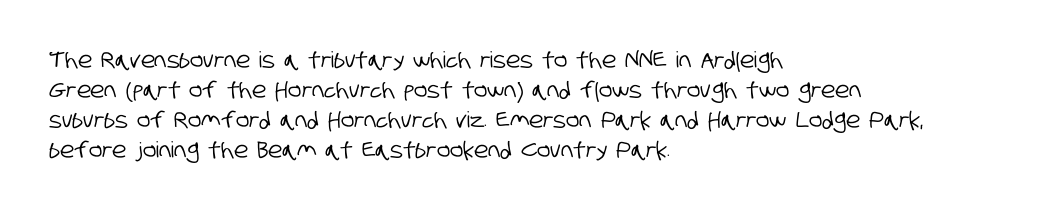
{"underline": "no", "align": "left", "line_spacing": "normal", "line_spacing_ratio": 1.36, "letter_spacing": "normal", "letter_spacing_em": 0.0, "glyph_px": 22}
